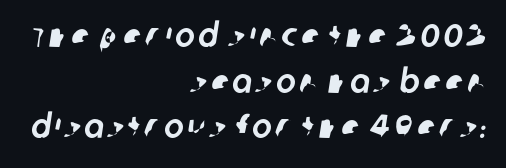
Each line ends at the same right margin while the left side varies. To sum up the face: it is a sans, with no serifs. Compared with typical paragraphs, the rows here are spaced about the same. The face used here is proportionally spaced, like ordinary book or web type. This rendering features lettering with no underline.
